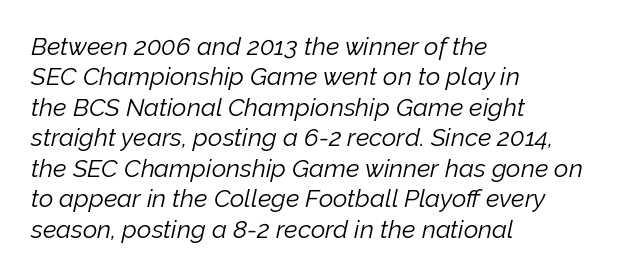
{"italic": "yes", "lean": "right", "slant_degrees": 12, "bold": "no", "underline": "no", "align": "left", "line_spacing_ratio": 1.22, "letter_spacing": "normal", "letter_spacing_em": 0.0, "glyph_px": 25}
